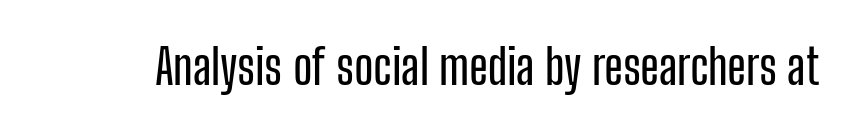
The line texture is even and compact thanks to regular tracking. When letters stand straight like this, we call the style roman or upright. A typesetter would label this face a sans. The letters advance in unequal steps, a hallmark of proportional type.
